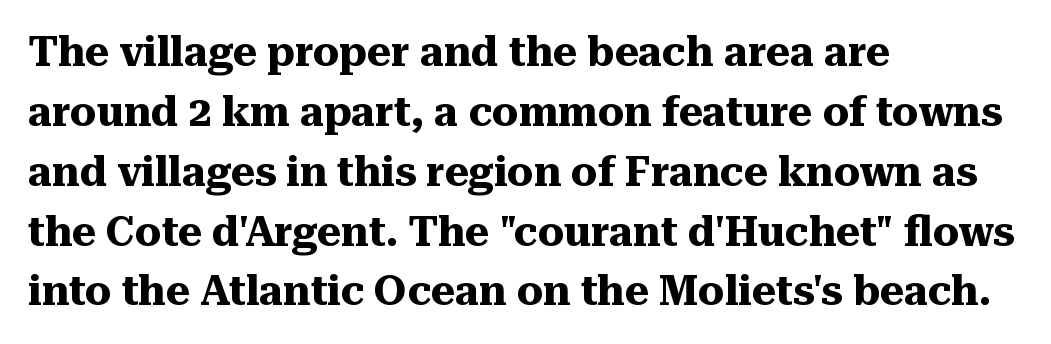
Each letter keeps its own natural width here, so spacing adapts to shape. A bare baseline throughout the passage. The letters stand upright; this is a roman face. The passage shown is emphatically bold. The letterforms sit shoulder to shoulder at normal distance. The setting favours the left margin, as ordinary paragraphs usually do.
